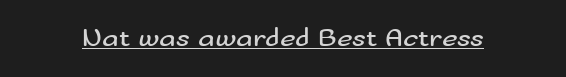
The image shows 27 px text type, upright; set normal letter spacing, underlined.
